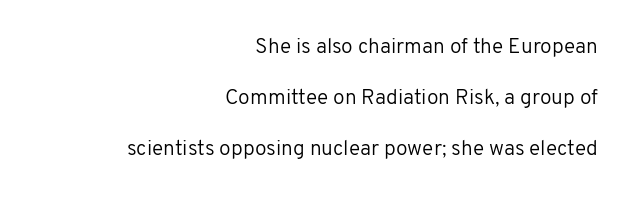
Spacing between characters is what you'd get straight out of the box. This reads as an unemphasized weight, regular at the heaviest. Has an underline been added? It has not. Students, observe: this is what heavily led, spacious text looks like. This is the regular roman posture of the typeface. Horizontally, the lines are justified to the trailing edge only.
